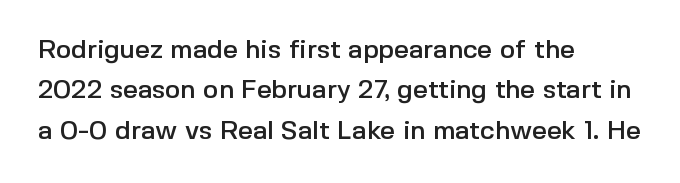
Q: Is the text italic (slanted)? A: No, it is upright.
Q: Is the text underlined? A: No.
Q: How is the paragraph aligned? A: Left-aligned.
Q: Is the spacing between letters normal or unusually wide? A: Normal.
Q: Is the spacing between lines tight, normal or loose? A: Normal.
